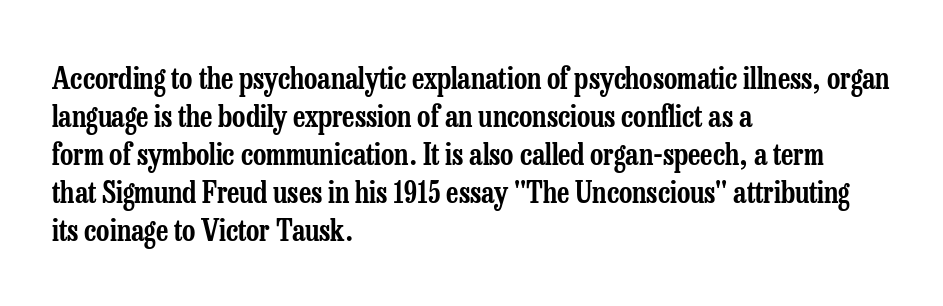
Q: Is the text italic (slanted)? A: No, it is upright.
Q: Is the typeface a serif or a sans-serif typeface? A: Serif.
Q: Is the text underlined? A: No.
Q: How is the paragraph aligned? A: Left-aligned.
Q: Is the spacing between letters normal or unusually wide? A: Normal.
Q: Is the spacing between lines tight, normal or loose? A: Normal.
Q: Width (condensed, normal, or wide)? A: Condensed.
Q: Stroke contrast? A: Low.
Q: x-height? A: Medium.
Q: Monospaced? A: No.
